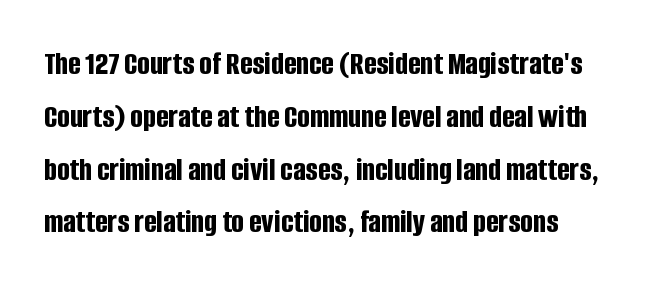
{"serif": "no", "italic": "no", "bold": "yes", "weight": "bold", "width": "condensed", "stroke_contrast": "low", "x_height": "large", "monospaced": "no", "underline": "no", "line_spacing": "normal", "line_spacing_ratio": 1.6, "letter_spacing": "normal", "letter_spacing_em": 0.0, "glyph_px": 33}
